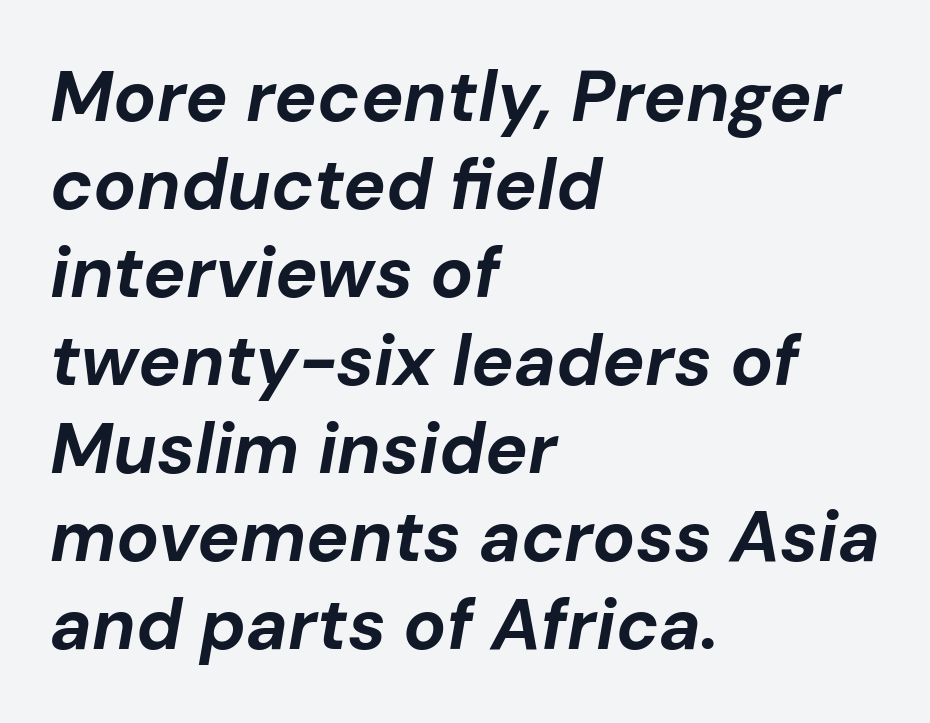
Q: Is the text bold? A: Yes.
Q: Is the text italic (slanted)? A: Yes, it leans right by about 10 degrees.
Q: Is the text underlined? A: No.
Q: How is the paragraph aligned? A: Left-aligned.
Q: Is the spacing between letters normal or unusually wide? A: Normal.
Q: Width (condensed, normal, or wide)? A: Normal.
Q: Stroke contrast? A: Low.
Q: x-height? A: Medium.
Q: Monospaced? A: No.
